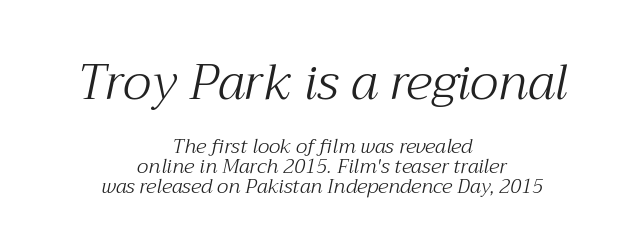
The image shows 50 px light serif type, italic (leaning right); set centered, tight line spacing (1.0x), normal letter spacing, not underlined; the first (top) block is 2.5x larger; medium stroke contrast and a medium x-height.
